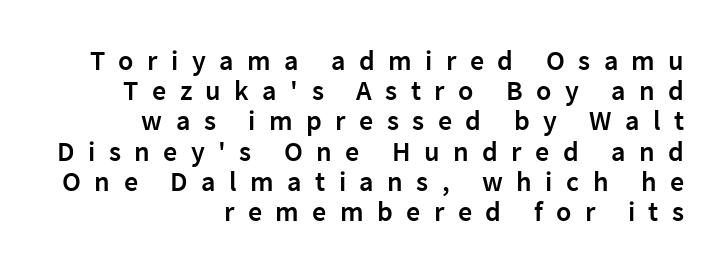
Q: Is the text bold? A: Semi-bold.
Q: Is the text italic (slanted)? A: No, it is upright.
Q: Is the typeface a serif or a sans-serif typeface? A: Sans-serif.
Q: Is the text underlined? A: No.
Q: How is the paragraph aligned? A: Right-aligned.
Q: Is the spacing between letters normal or unusually wide? A: Unusually wide.
Q: Is the spacing between lines tight, normal or loose? A: Tight.
Q: Width (condensed, normal, or wide)? A: Normal.
Q: Stroke contrast? A: Low.
Q: x-height? A: Medium.
Q: Monospaced? A: No.
